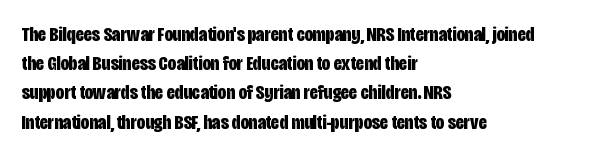
When letters stand straight like this, we call the style roman or upright. Line starts are locked; line ends wander. Quick note: underline off. Words appear dense and cohesive because spacing is normal. A normal amount of white space separates one row of letters from the next.
